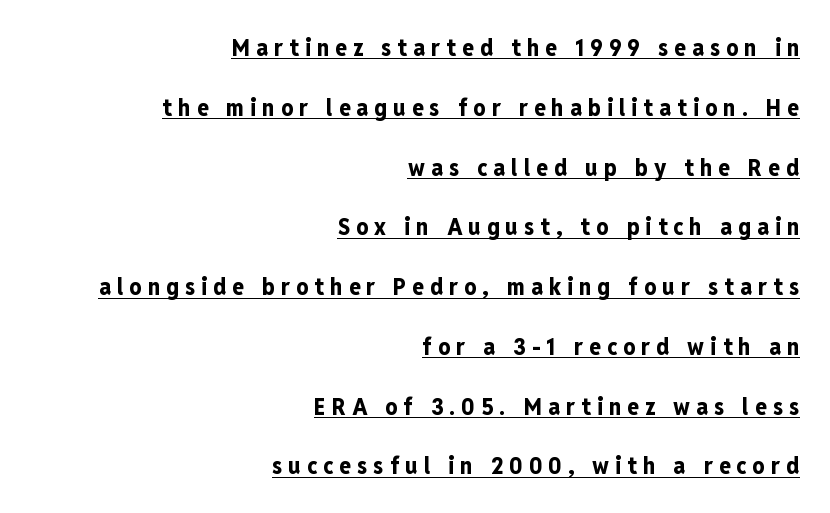
The image shows 24 px bold type, upright; set right-aligned, loose line spacing (2.49x), unusually wide letter spacing (+0.25 em), underlined.
